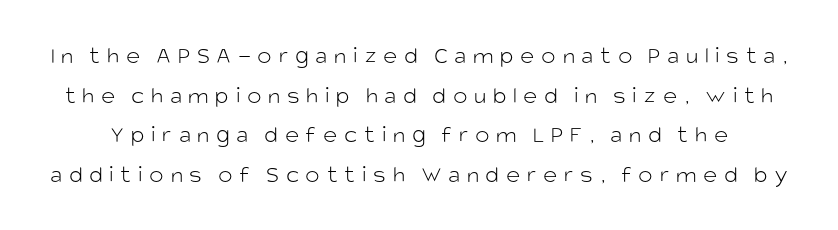
Q: Is the text bold? A: No.
Q: Is the text italic (slanted)? A: No, it is upright.
Q: Is the text underlined? A: No.
Q: Is the spacing between letters normal or unusually wide? A: Unusually wide.
Q: Is the spacing between lines tight, normal or loose? A: Normal.
